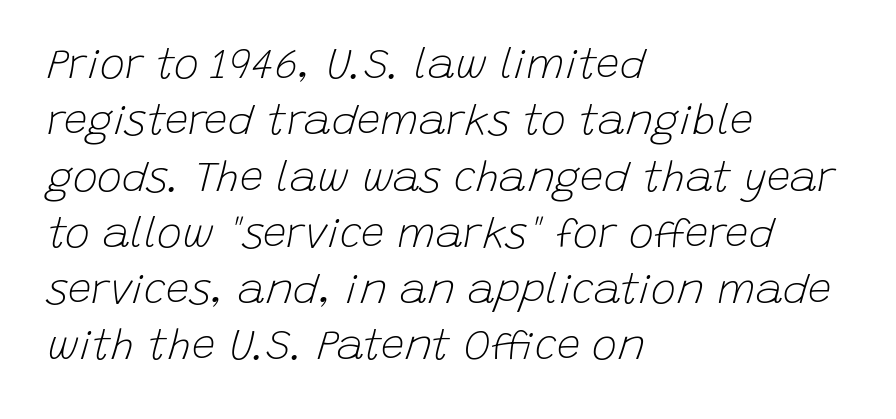
If you drew a ruler down the left edge, every line would touch it. Character widths vary here, with narrow letters taking less room than wide ones. How are the letters spaced? Ordinarily, with no added tracking. Would a proofreader flag this as italicized? Yes.
